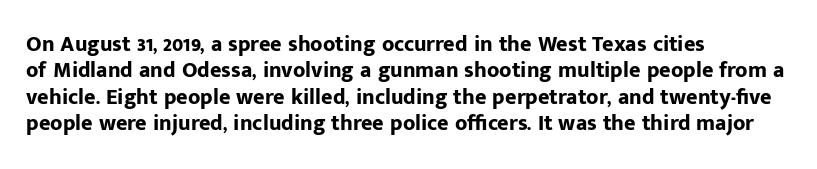
Q: Is the text bold? A: Yes.
Q: Is the text italic (slanted)? A: No, it is upright.
Q: Is the text underlined? A: No.
Q: How is the paragraph aligned? A: Left-aligned.
Q: Is the spacing between letters normal or unusually wide? A: Normal.
